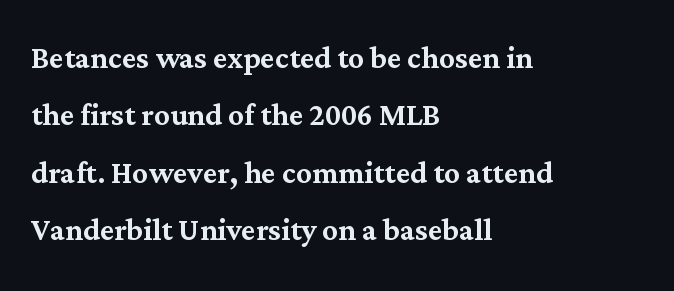
Q: Is the text italic (slanted)? A: No, it is upright.
Q: Is the typeface a serif or a sans-serif typeface? A: Serif.
Q: Is the text underlined? A: No.
Q: How is the paragraph aligned? A: Left-aligned.
Q: Is the spacing between letters normal or unusually wide? A: Normal.
Q: Is the spacing between lines tight, normal or loose? A: Normal.
Q: Width (condensed, normal, or wide)? A: Normal.
Q: Stroke contrast? A: Medium.
Q: x-height? A: Medium.
Q: Monospaced? A: No.
